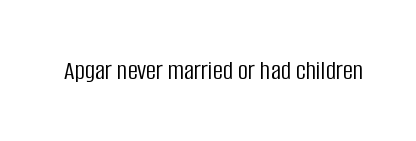
The image shows 28 px light, condensed sans-serif type, upright; set normal letter spacing, not underlined; low stroke contrast and a large x-height.
